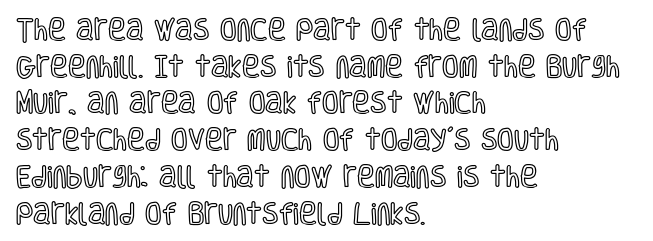
Q: Is the text italic (slanted)? A: No, it is upright.
Q: Is the text underlined? A: No.
Q: How is the paragraph aligned? A: Left-aligned.
Q: Is the spacing between letters normal or unusually wide? A: Normal.
Q: Is the spacing between lines tight, normal or loose? A: Normal.
